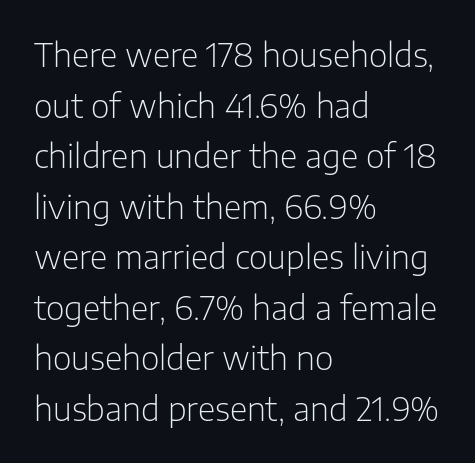
The image shows 32 px light sans-serif type, upright; set left-aligned, normal line spacing (1.58x), normal letter spacing, not underlined; low stroke contrast and a medium x-height.
